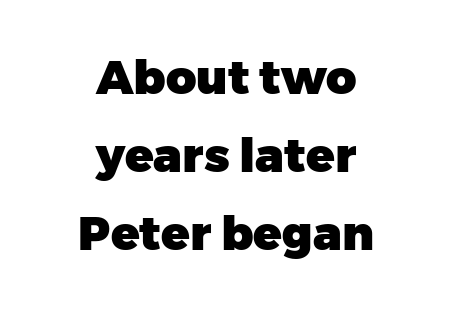
The image shows 47 px heavy sans-serif type, upright; set centered, normal line spacing (1.66x), normal letter spacing, not underlined; low stroke contrast and a medium x-height.
